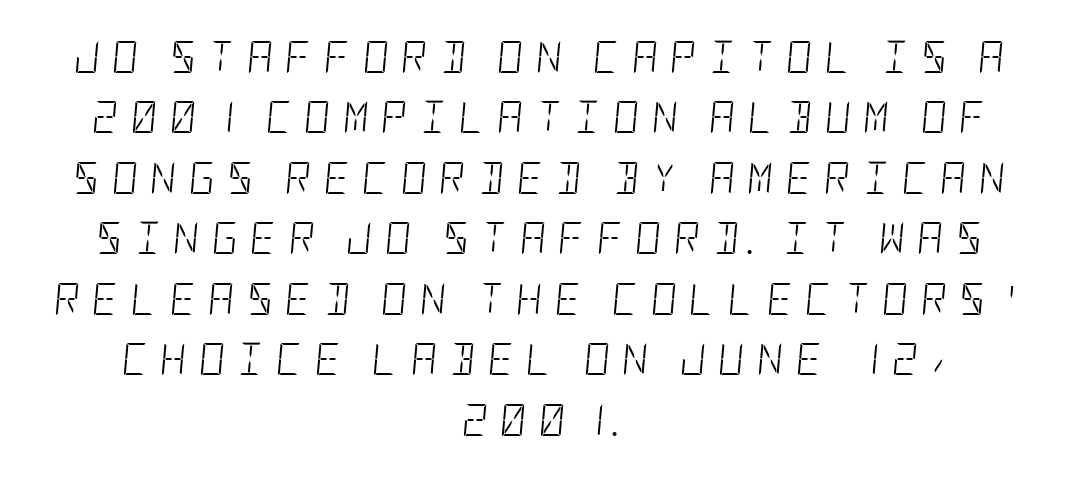
The paragraph shown floats in the horizontal middle. The rendering applies a slant to the glyphs. The strip under each line holds only bare page. The letters are spread apart with noticeably loose tracking. The font sits on the lighter half of the weight spectrum, regular included.
